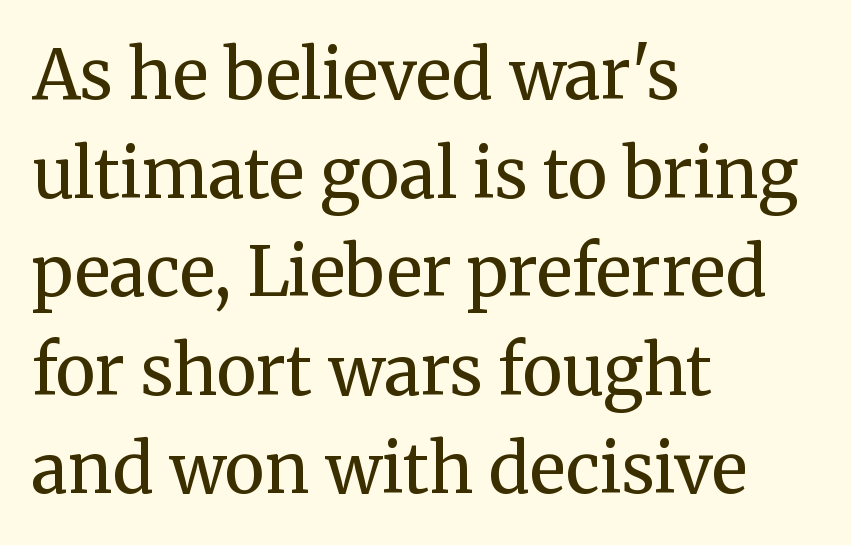
Unmarked baselines from the first word to the last. The strokes are not fattened; the text isn't bold. The letters stand upright; this is a roman face. These lines are rendered in a variable-pitch font. Regarding serifs, this sample has them. The rendering anchors every line to the left-hand side.
